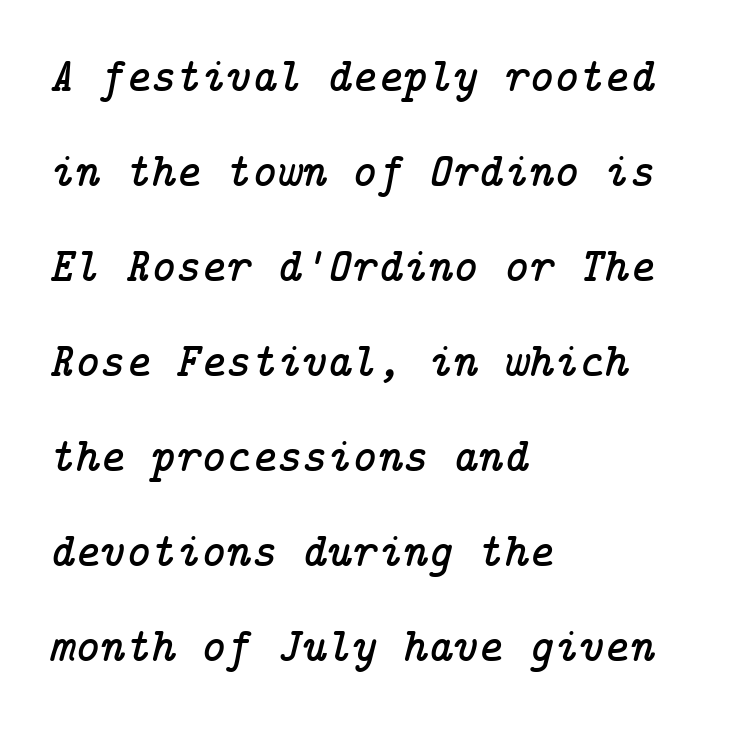
The image shows 48 px serif type, italic (leaning right); set left-aligned, loose line spacing (1.98x), normal letter spacing, not underlined; low stroke contrast and a medium x-height.
